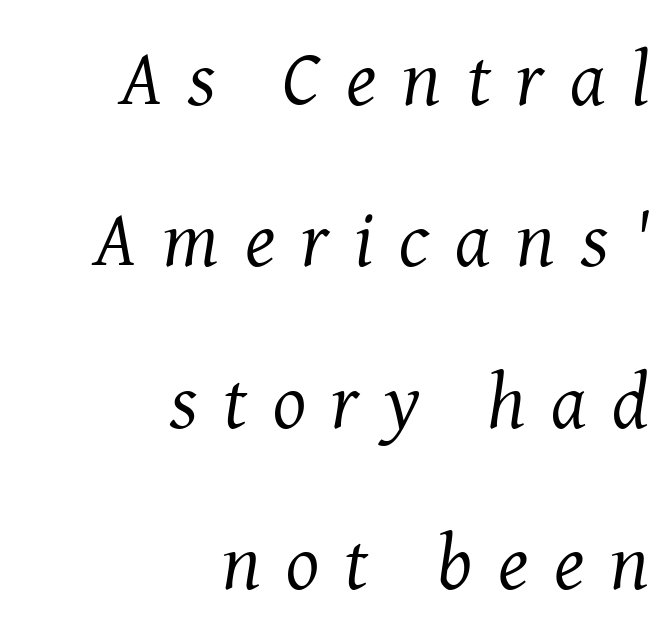
Q: Is the text bold? A: No.
Q: Is the text italic (slanted)? A: Yes, it leans right by about 8 degrees.
Q: Is the typeface a serif or a sans-serif typeface? A: Serif.
Q: Is the text underlined? A: No.
Q: How is the paragraph aligned? A: Right-aligned.
Q: Is the spacing between letters normal or unusually wide? A: Unusually wide.
Q: Is the spacing between lines tight, normal or loose? A: Loose.
Q: Width (condensed, normal, or wide)? A: Normal.
Q: Stroke contrast? A: Medium.
Q: x-height? A: Medium.
Q: Monospaced? A: No.
